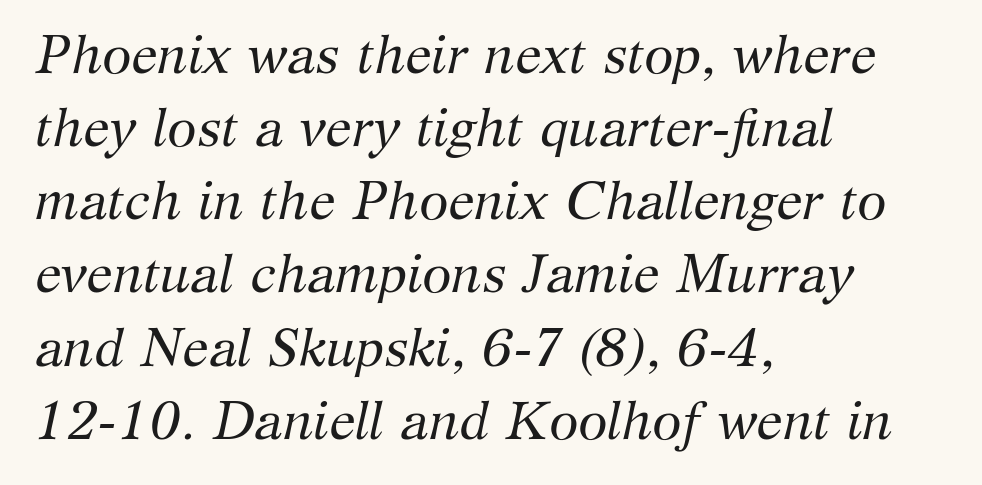
The image shows 53 px regular-weight serif type, italic (leaning right); set left-aligned, normal line spacing (1.38x), normal letter spacing, not underlined; medium stroke contrast and a medium x-height.
